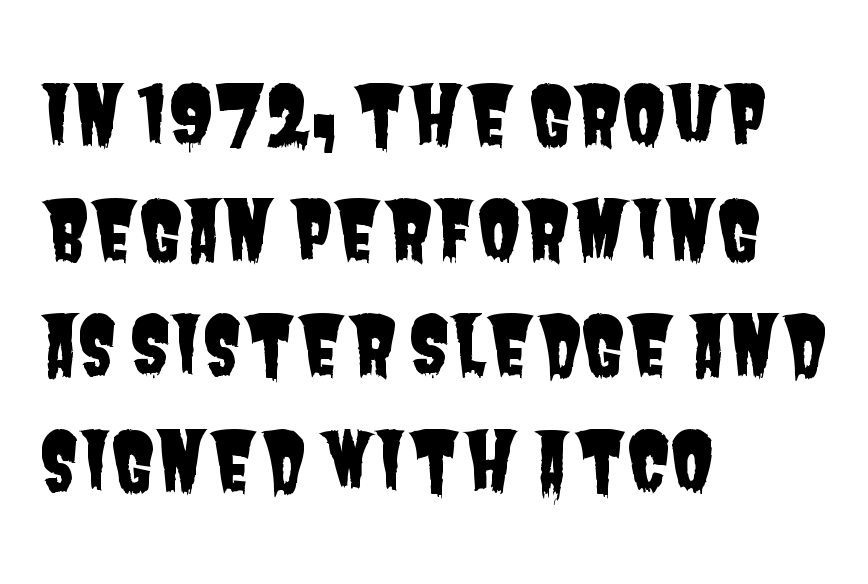
Q: Is the typeface a serif or a sans-serif typeface? A: Sans-serif.
Q: Is the text underlined? A: No.
Q: How is the paragraph aligned? A: Left-aligned.
Q: Is the spacing between letters normal or unusually wide? A: Normal.
Q: Is the spacing between lines tight, normal or loose? A: Normal.
Q: Width (condensed, normal, or wide)? A: Condensed.
Q: Stroke contrast? A: Low.
Q: x-height? A: Large.
Q: Monospaced? A: No.
